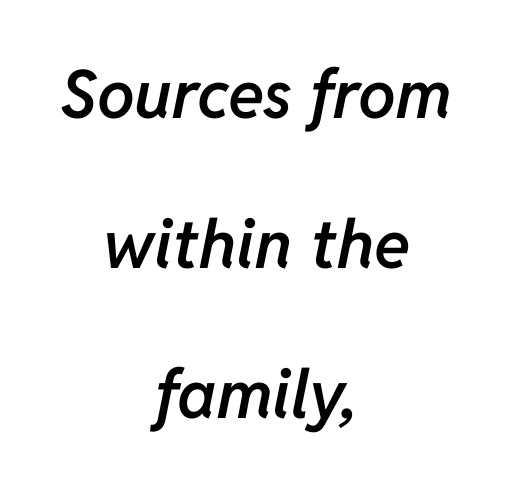
Q: Is the text bold? A: Semi-bold.
Q: Is the text italic (slanted)? A: Yes, it leans right by about 11 degrees.
Q: Is the text underlined? A: No.
Q: How is the paragraph aligned? A: Centered.
Q: Is the spacing between letters normal or unusually wide? A: Normal.
Q: Is the spacing between lines tight, normal or loose? A: Loose.
Q: Width (condensed, normal, or wide)? A: Normal.
Q: Stroke contrast? A: Low.
Q: x-height? A: Medium.
Q: Monospaced? A: No.
